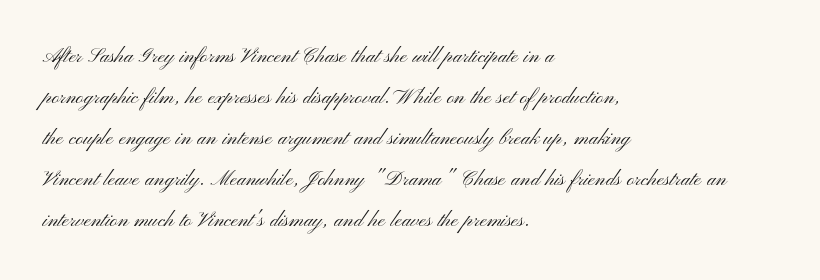
The image shows 26 px text type; set left-aligned, normal line spacing (1.58x), normal letter spacing, not underlined.
